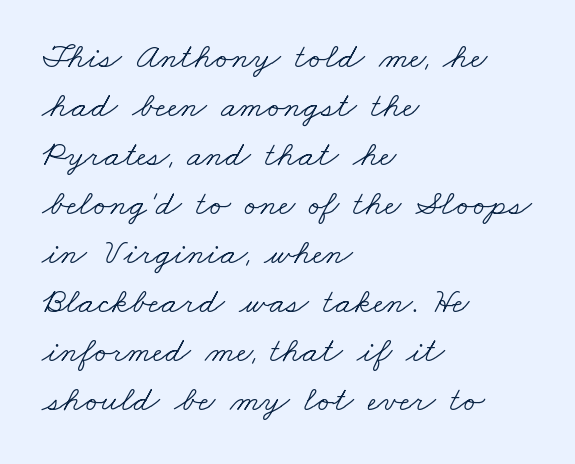
{"serif": "yes", "bold": "no", "weight": "light", "width": "wide", "stroke_contrast": "low", "x_height": "small", "monospaced": "no", "underline": "no", "align": "left", "line_spacing": "normal", "line_spacing_ratio": 1.36, "letter_spacing": "normal", "letter_spacing_em": 0.0, "glyph_px": 36}
